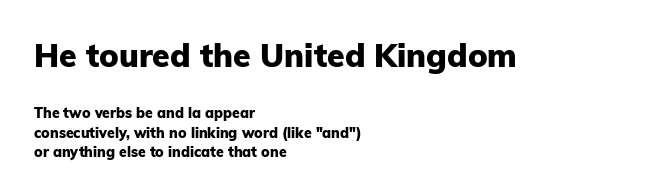
The rendering uses natural spacing where letterforms have individual widths. It's the straight-up-and-down kind of type. Standard letterfit; no display-style spreading of the glyphs. A student would notice the top passage is typeset larger than what follows.
